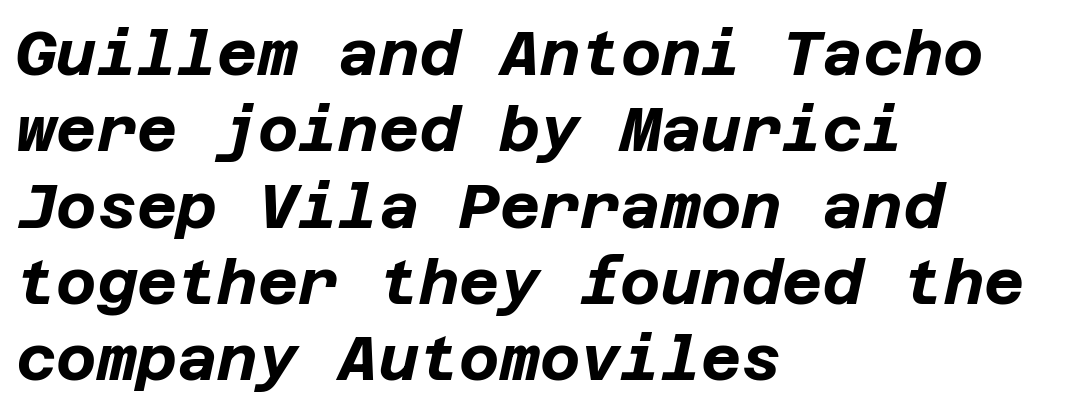
{"italic": "yes", "lean": "right", "slant_degrees": 12, "bold": "yes", "weight": "bold", "width": "normal", "stroke_contrast": "low", "x_height": "large", "underline": "no", "align": "left", "line_spacing_ratio": 1.23, "letter_spacing": "normal", "letter_spacing_em": 0.0, "glyph_px": 62}
